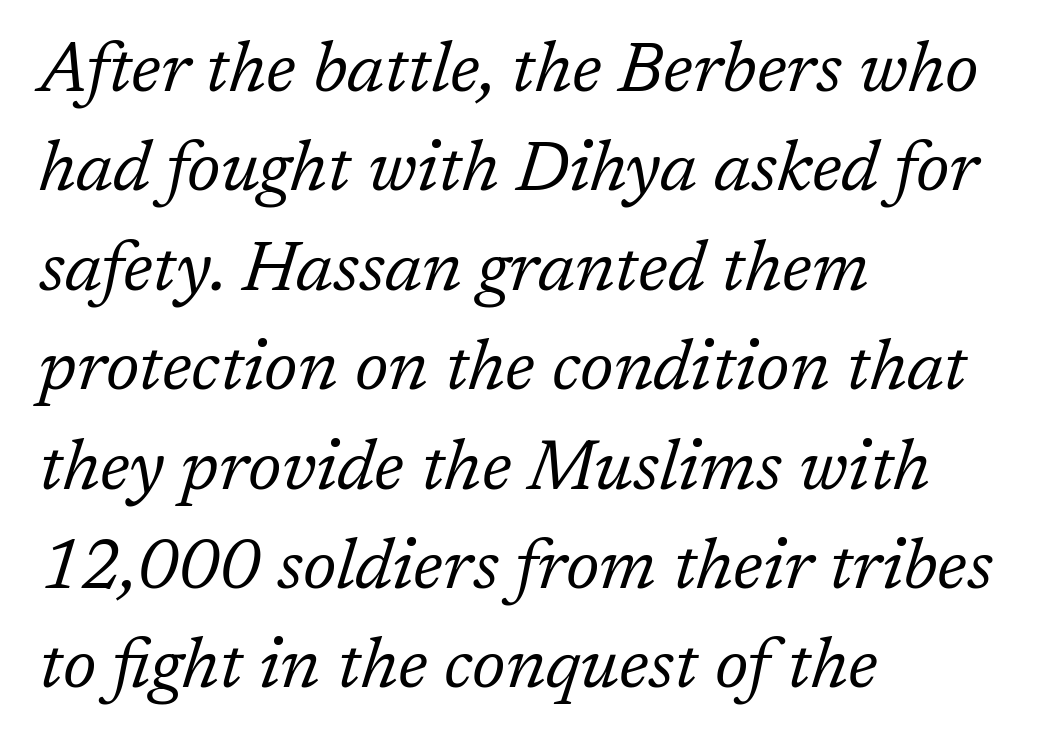
The image shows 70 px regular-weight serif type, italic (leaning right); set left-aligned, normal line spacing (1.42x), normal letter spacing, not underlined; low stroke contrast and a medium x-height.
